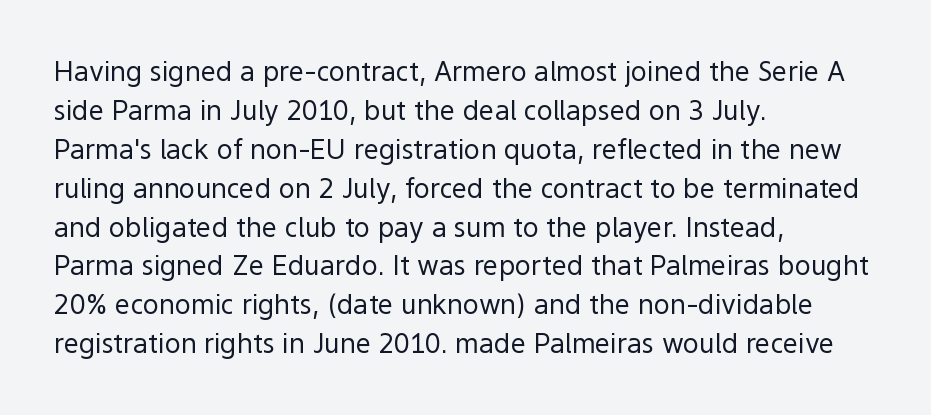
The image shows 27 px text type, upright; set left-aligned, normal line spacing (1.44x), normal letter spacing, not underlined.
